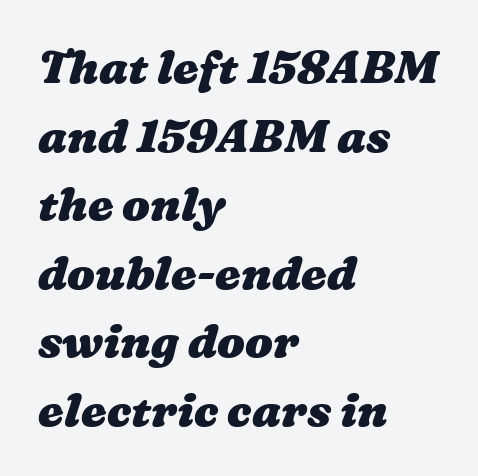
The image shows 46 px heavy, wide type; set left-aligned, normal line spacing (1.49x), normal letter spacing, not underlined; medium stroke contrast and a medium x-height.
